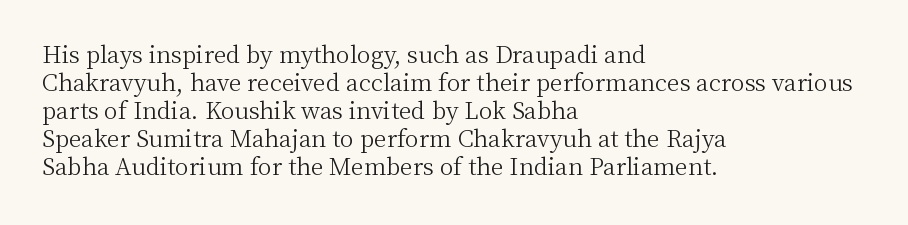
{"italic": "no", "bold": "no", "underline": "no", "align": "left", "line_spacing_ratio": 1.22, "letter_spacing": "normal", "letter_spacing_em": 0.0, "glyph_px": 23}
